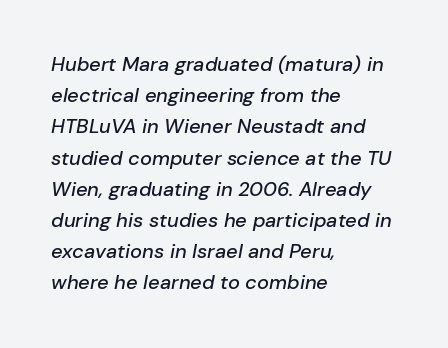
{"italic": "yes", "lean": "right", "slant_degrees": 10, "underline": "no", "align": "left", "line_spacing": "normal", "line_spacing_ratio": 1.56, "letter_spacing": "normal", "letter_spacing_em": 0.0, "glyph_px": 20}
